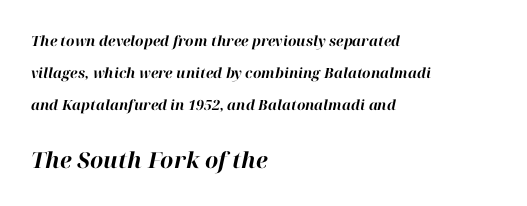
On the weight axis this lands at bold, roughly 700. Horizontal alignment here is leftward, the default for most running prose. Yep, that's italic — everything's leaning. Descenders hang freely into open space.
